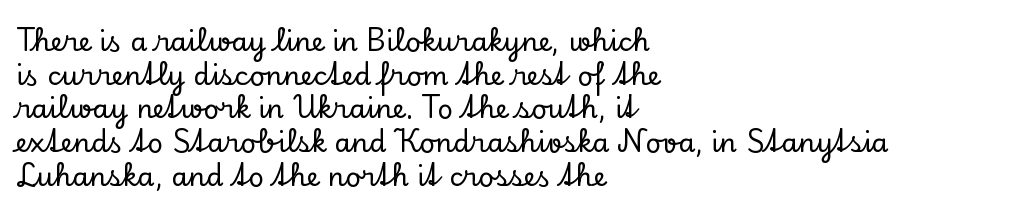
Q: Is the text italic (slanted)? A: No, it is upright.
Q: Is the text underlined? A: No.
Q: How is the paragraph aligned? A: Left-aligned.
Q: Is the spacing between letters normal or unusually wide? A: Normal.
Q: Is the spacing between lines tight, normal or loose? A: Normal.
